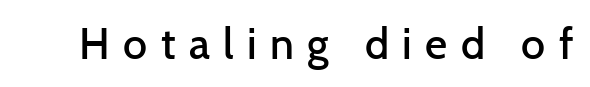
Q: Is the text bold? A: Semi-bold.
Q: Is the text italic (slanted)? A: No, it is upright.
Q: Is the typeface a serif or a sans-serif typeface? A: Sans-serif.
Q: Is the text underlined? A: No.
Q: Is the spacing between letters normal or unusually wide? A: Unusually wide.
Q: Width (condensed, normal, or wide)? A: Normal.
Q: Stroke contrast? A: Low.
Q: x-height? A: Medium.
Q: Monospaced? A: No.
